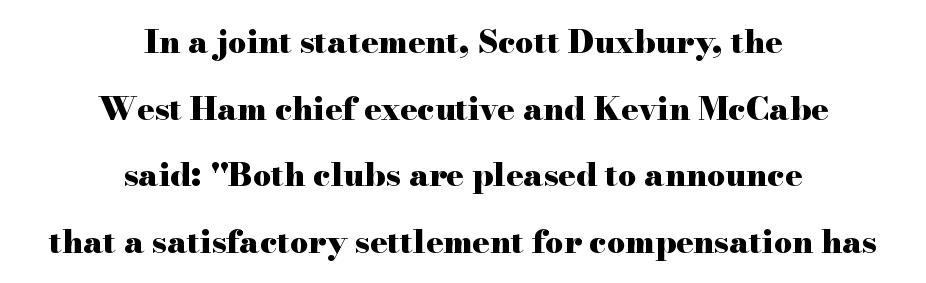
The image shows 32 px heavy, wide serif type, upright; set centered, loose line spacing (2.08x), normal letter spacing, not underlined; high stroke contrast and a small x-height.
